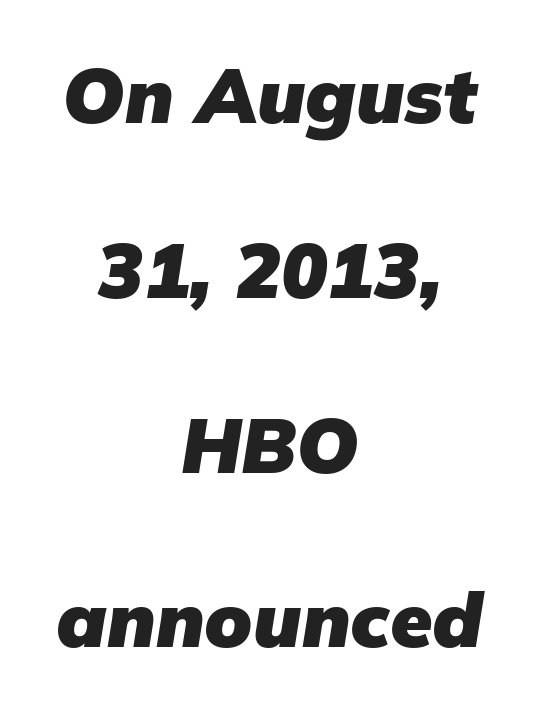
Q: Is the text bold? A: Yes.
Q: Is the text italic (slanted)? A: Yes, it leans right by about 9 degrees.
Q: Is the text underlined? A: No.
Q: How is the paragraph aligned? A: Centered.
Q: Is the spacing between letters normal or unusually wide? A: Normal.
Q: Is the spacing between lines tight, normal or loose? A: Loose.
Q: Width (condensed, normal, or wide)? A: Normal.
Q: Stroke contrast? A: Low.
Q: x-height? A: Medium.
Q: Monospaced? A: No.
